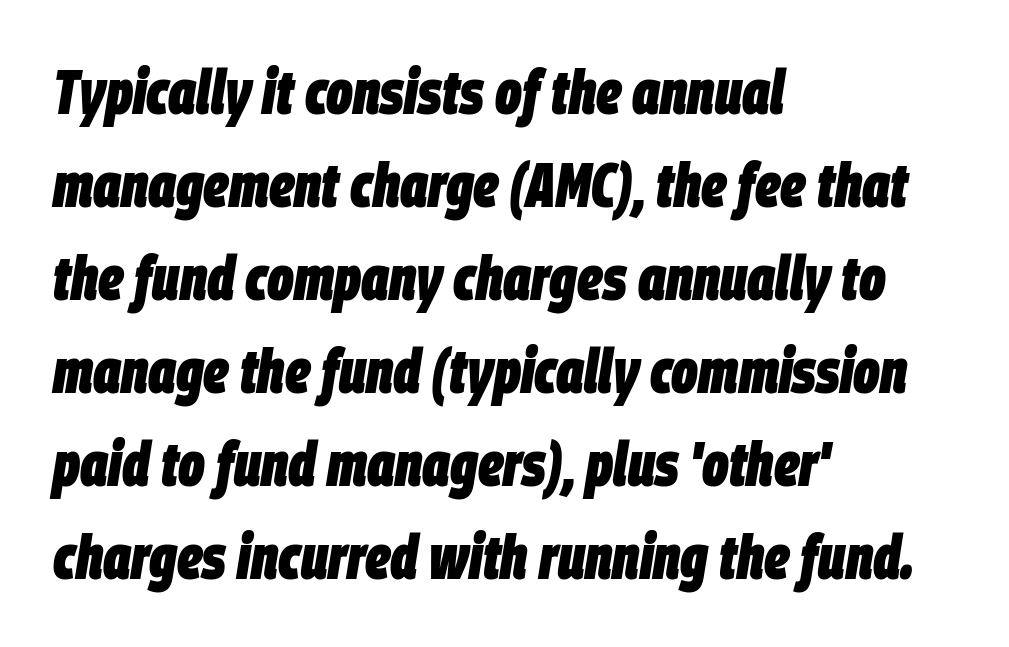
The image shows 62 px heavy, condensed type, italic (leaning right); set left-aligned, normal line spacing (1.5x), normal letter spacing, not underlined; low stroke contrast and a large x-height.
